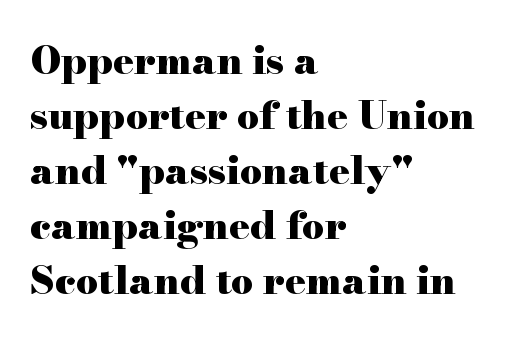
Q: Is the text bold? A: Yes.
Q: Is the text italic (slanted)? A: No, it is upright.
Q: Is the typeface a serif or a sans-serif typeface? A: Serif.
Q: Is the text underlined? A: No.
Q: How is the paragraph aligned? A: Left-aligned.
Q: Is the spacing between letters normal or unusually wide? A: Normal.
Q: Is the spacing between lines tight, normal or loose? A: Normal.
Q: Width (condensed, normal, or wide)? A: Wide.
Q: Stroke contrast? A: High.
Q: x-height? A: Small.
Q: Monospaced? A: No.
